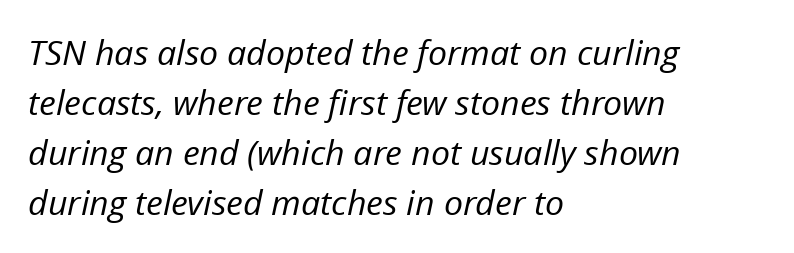
Q: Is the text bold? A: No.
Q: Is the text italic (slanted)? A: Yes, it leans right by about 12 degrees.
Q: Is the text underlined? A: No.
Q: How is the paragraph aligned? A: Left-aligned.
Q: Is the spacing between letters normal or unusually wide? A: Normal.
Q: Is the spacing between lines tight, normal or loose? A: Normal.
Q: Width (condensed, normal, or wide)? A: Normal.
Q: Stroke contrast? A: Low.
Q: x-height? A: Medium.
Q: Monospaced? A: No.
